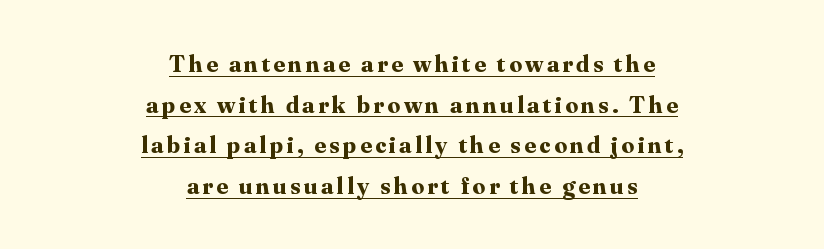
{"italic": "no", "bold": "yes", "underline": "yes", "align": "center", "line_spacing": "normal", "line_spacing_ratio": 1.63, "glyph_px": 25}
